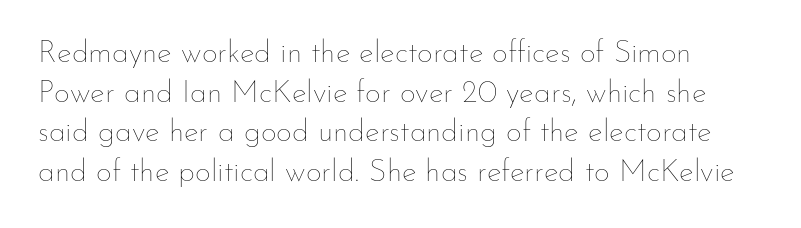
{"italic": "no", "bold": "no", "weight": "thin", "width": "normal", "stroke_contrast": "low", "x_height": "small", "monospaced": "no", "underline": "no", "line_spacing": "normal", "line_spacing_ratio": 1.28, "letter_spacing": "normal", "letter_spacing_em": 0.0, "glyph_px": 31}
